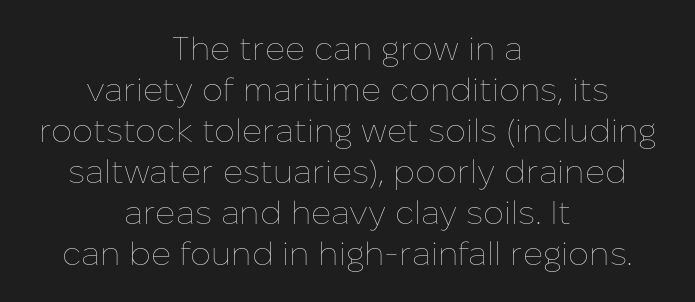
{"italic": "no", "bold": "no", "weight": "thin", "width": "normal", "stroke_contrast": "low", "x_height": "medium", "monospaced": "no", "underline": "no", "align": "center", "line_spacing_ratio": 1.24, "letter_spacing": "normal", "letter_spacing_em": 0.0, "glyph_px": 33}
